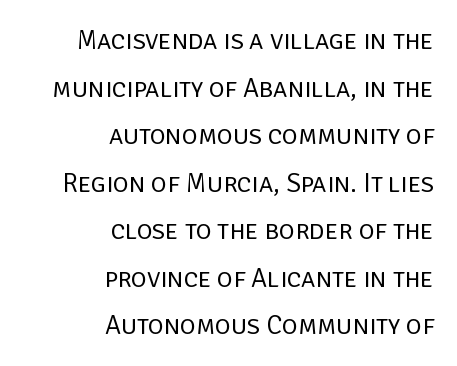
Q: Is the text bold? A: No.
Q: Is the text italic (slanted)? A: No, it is upright.
Q: Is the text underlined? A: No.
Q: How is the paragraph aligned? A: Right-aligned.
Q: Is the spacing between letters normal or unusually wide? A: Normal.
